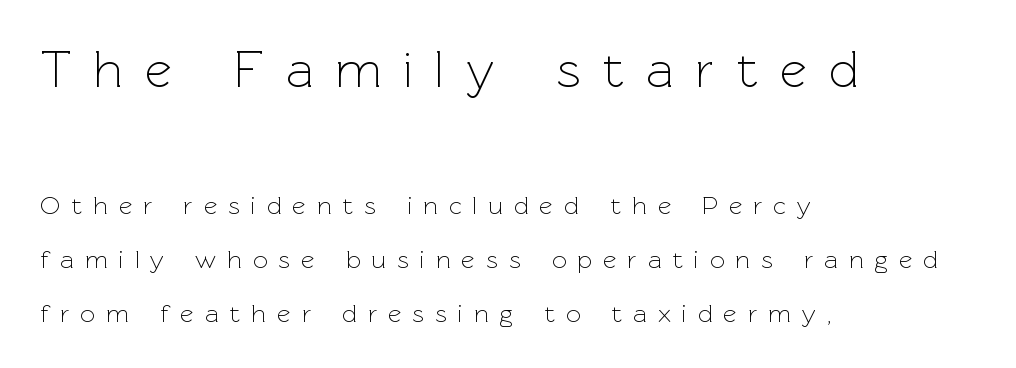
Q: Is the text bold? A: No.
Q: Is the text italic (slanted)? A: No, it is upright.
Q: Is the typeface a serif or a sans-serif typeface? A: Sans-serif.
Q: Is the text underlined? A: No.
Q: How is the paragraph aligned? A: Left-aligned.
Q: Is the spacing between letters normal or unusually wide? A: Unusually wide.
Q: Is the spacing between lines tight, normal or loose? A: Loose.
Q: Which block of text is set in a larger size, the first (top) or the second (bottom)? A: The first (top) one.
Q: Width (condensed, normal, or wide)? A: Normal.
Q: x-height? A: Medium.
Q: Monospaced? A: No.
